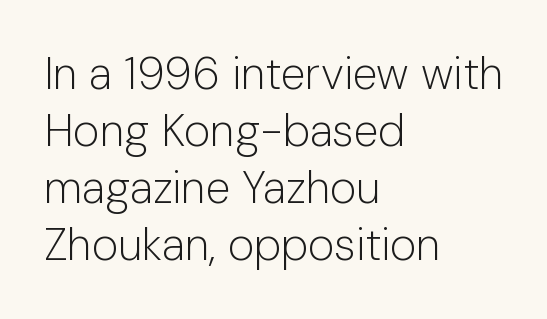
Spacing verdict: proportional, widths tailored to each character. Quick note: not italic, upright. No heavy texture on the line: the type isn't bold. Typeset ragged right — the left edge is the straight one. The tracking reads as untouched default to a designer's eye.
